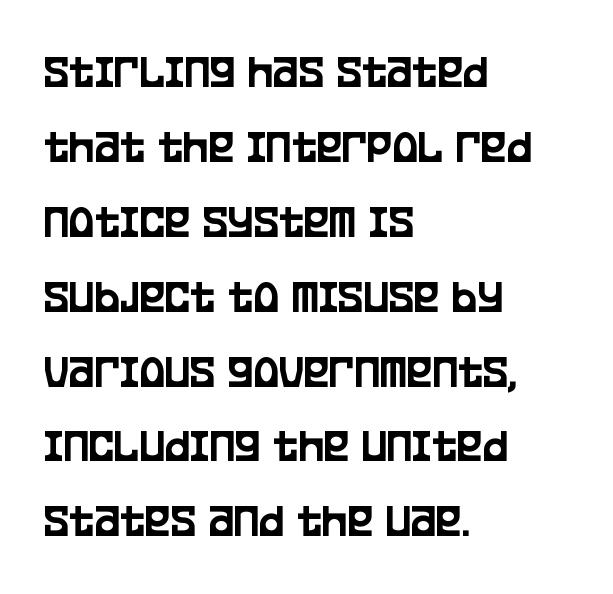
Q: Is the text italic (slanted)? A: No, it is upright.
Q: Is the typeface a serif or a sans-serif typeface? A: Sans-serif.
Q: Is the text underlined? A: No.
Q: How is the paragraph aligned? A: Left-aligned.
Q: Is the spacing between letters normal or unusually wide? A: Normal.
Q: Is the spacing between lines tight, normal or loose? A: Normal.
Q: Width (condensed, normal, or wide)? A: Condensed.
Q: Stroke contrast? A: Low.
Q: x-height? A: Large.
Q: Monospaced? A: No.
